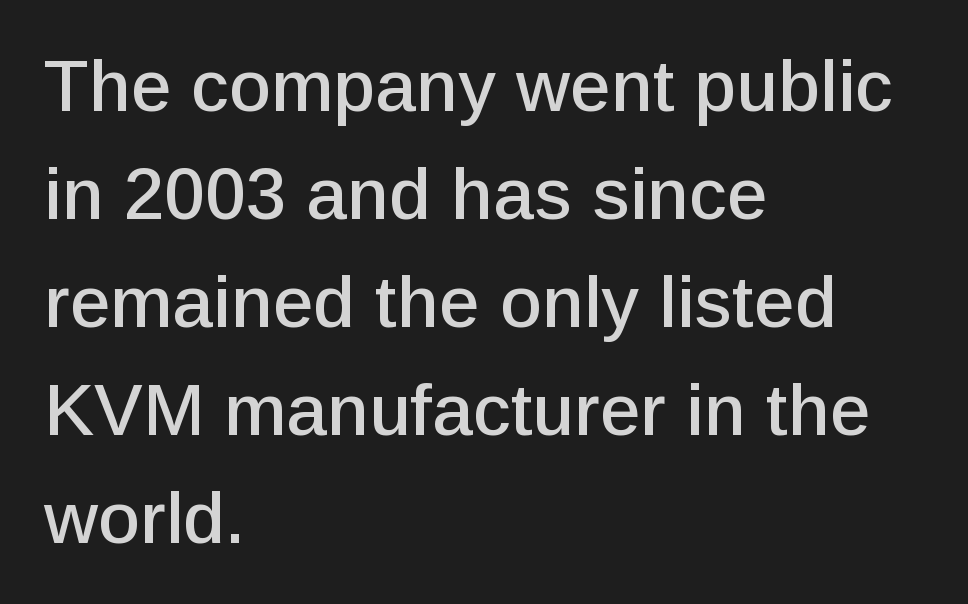
{"serif": "no", "italic": "no", "width": "normal", "stroke_contrast": "low", "x_height": "medium", "monospaced": "no", "underline": "no", "align": "left", "line_spacing": "normal", "line_spacing_ratio": 1.48, "letter_spacing": "normal", "letter_spacing_em": 0.0, "glyph_px": 73}
